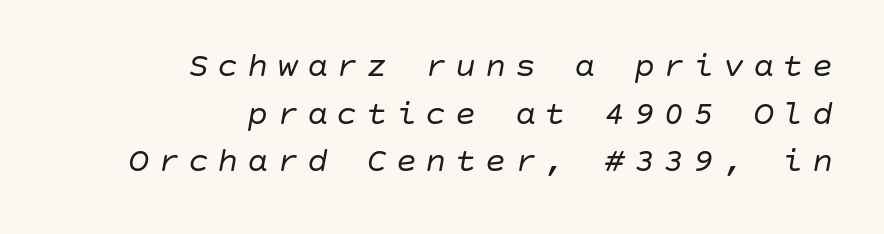
Q: Is the text bold? A: No.
Q: Is the text italic (slanted)? A: Yes, it leans right by about 10 degrees.
Q: Is the text underlined? A: No.
Q: How is the paragraph aligned? A: Right-aligned.
Q: Is the spacing between letters normal or unusually wide? A: Unusually wide.
Q: Is the spacing between lines tight, normal or loose? A: Normal.
Q: Width (condensed, normal, or wide)? A: Normal.
Q: Stroke contrast? A: Low.
Q: x-height? A: Large.
